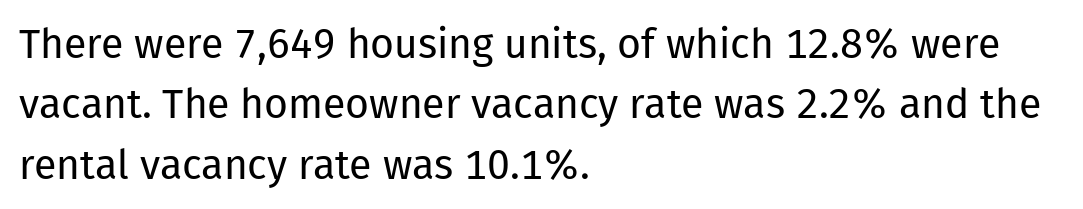
{"serif": "no", "italic": "no", "bold": "no", "weight": "regular", "width": "normal", "stroke_contrast": "low", "x_height": "medium", "monospaced": "no", "underline": "no", "align": "left", "line_spacing": "normal", "line_spacing_ratio": 1.47, "letter_spacing": "normal", "letter_spacing_em": 0.0, "glyph_px": 41}
